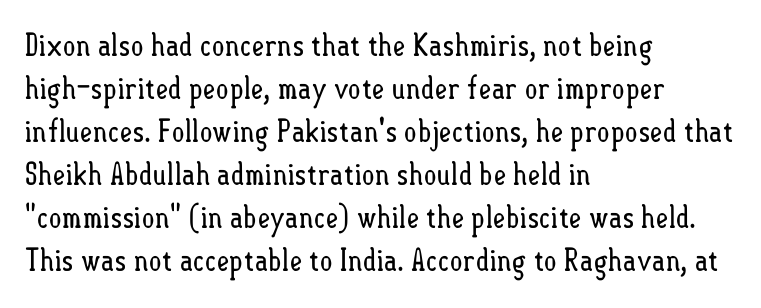
The image shows 31 px regular-weight, condensed type, upright; set left-aligned, normal line spacing (1.39x), normal letter spacing, not underlined; low stroke contrast and a small x-height.
